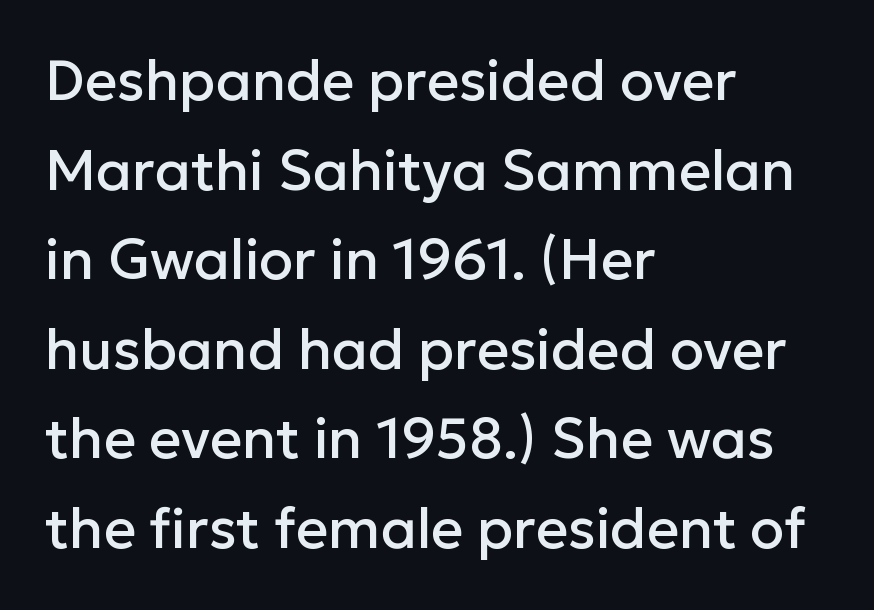
The image shows 56 px sans-serif type, upright; set left-aligned, normal line spacing (1.6x), normal letter spacing, not underlined; low stroke contrast and a medium x-height.
